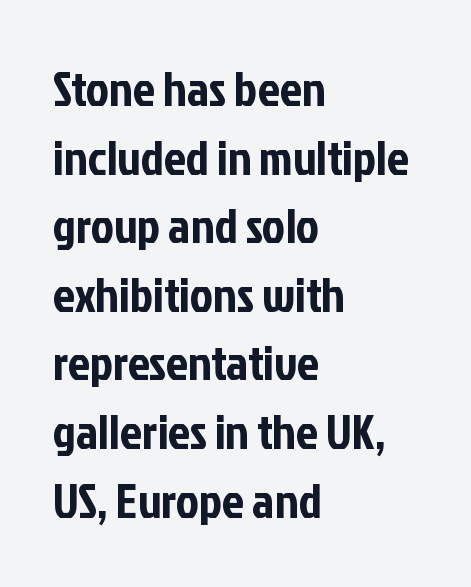
A typesetter would call this leading conventional body-copy spacing. Decoration check: the copy has no underline. Is this a fixed-width face? No — the glyphs have proportional, varying widths. The compositor pushed each line to the left boundary. The face used here is a sans, in the tradition of grotesques and geometrics. Standard letterfit; no display-style spreading of the glyphs.
